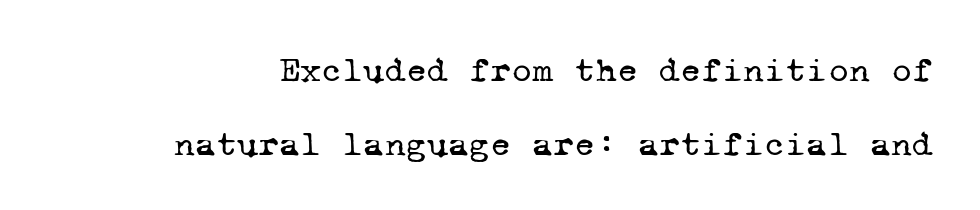
{"serif": "yes", "bold": "no", "weight": "regular", "width": "normal", "stroke_contrast": "low", "x_height": "medium", "monospaced": "yes", "underline": "no", "line_spacing": "loose", "line_spacing_ratio": 2.05, "letter_spacing": "normal", "letter_spacing_em": 0.0, "glyph_px": 36}
